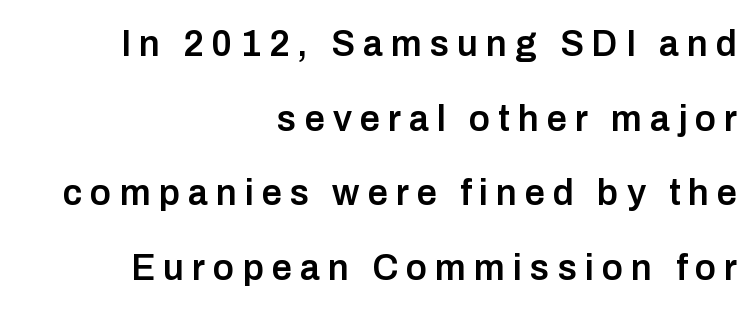
Unlike a traditional serif, this face leaves its strokes unadorned. Think of a printed novel: that variable character pitch is what you see here. Tracking here is generous; glyphs stand well apart from one another. Every character sits straight up, as roman type does. Which margin do the lines hug? The right one — the left edge is uneven. Weight check: semibold — heavier than regular, not quite bold.
